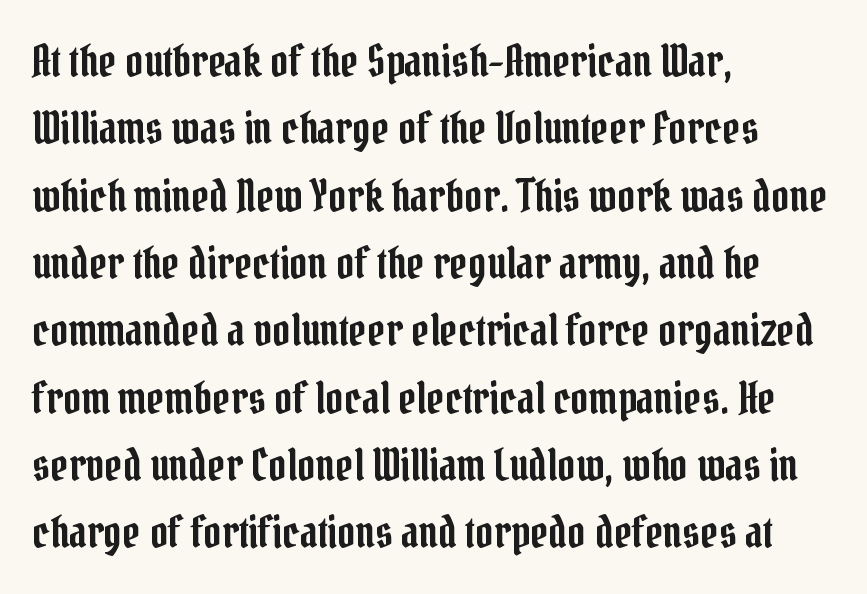
Q: Is the text italic (slanted)? A: No, it is upright.
Q: Is the typeface a serif or a sans-serif typeface? A: Serif.
Q: Is the text underlined? A: No.
Q: How is the paragraph aligned? A: Left-aligned.
Q: Is the spacing between letters normal or unusually wide? A: Normal.
Q: Is the spacing between lines tight, normal or loose? A: Normal.
Q: Width (condensed, normal, or wide)? A: Condensed.
Q: Stroke contrast? A: Low.
Q: x-height? A: Medium.
Q: Monospaced? A: No.
